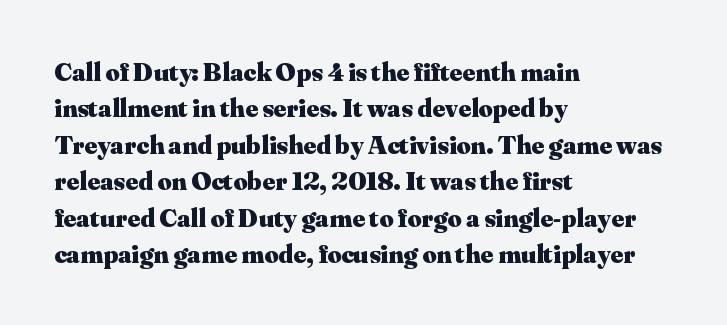
The image shows 27 px bold type, upright; set left-aligned, normal line spacing (1.35x), normal letter spacing, not underlined.
